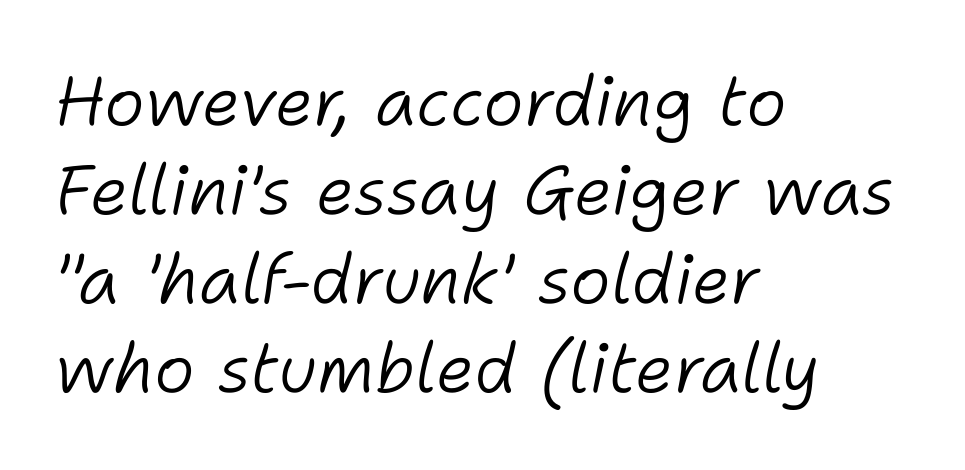
Baseline-to-baseline distance is the conventional proportion of letter height. Think of a printed novel: that variable character pitch is what you see here. Stems and bowls with no extra thickness — not bold. Descenders are the only things crossing below the line.
